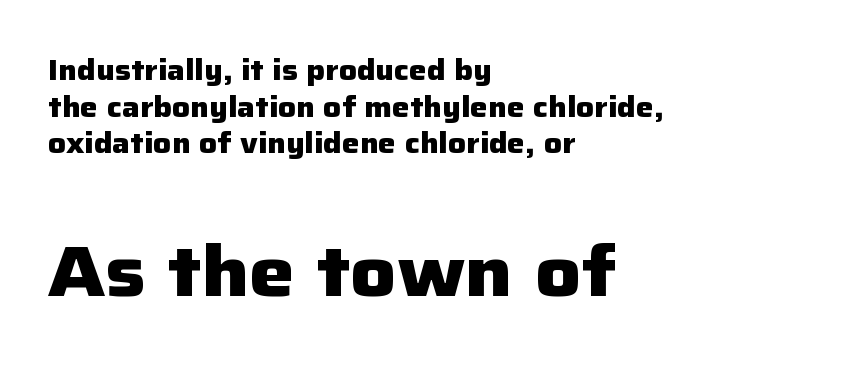
These lines carry a lot of weight — the face is fully bold. A typesetter would label this face a sans. Upright lettering throughout. Words appear dense and cohesive because spacing is normal. The lines in this sample share a left origin and differ only in where they stop. Does the bottom block carry the larger type? Yes, it does.
